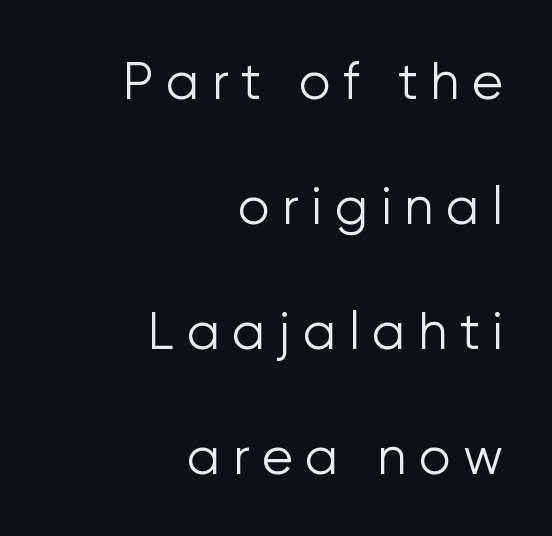
{"serif": "no", "italic": "no", "bold": "no", "weight": "light", "width": "normal", "stroke_contrast": "low", "x_height": "medium", "monospaced": "no", "underline": "no", "align": "right", "line_spacing": "loose", "line_spacing_ratio": 2.45, "letter_spacing": "wide", "letter_spacing_em": 0.24, "glyph_px": 51}
